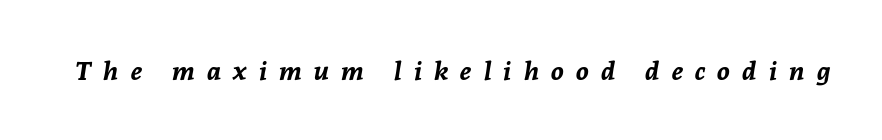
Q: Is the text bold? A: Yes.
Q: Is the text italic (slanted)? A: Yes, it leans right by about 8 degrees.
Q: Is the text underlined? A: No.
Q: Is the spacing between letters normal or unusually wide? A: Unusually wide.
